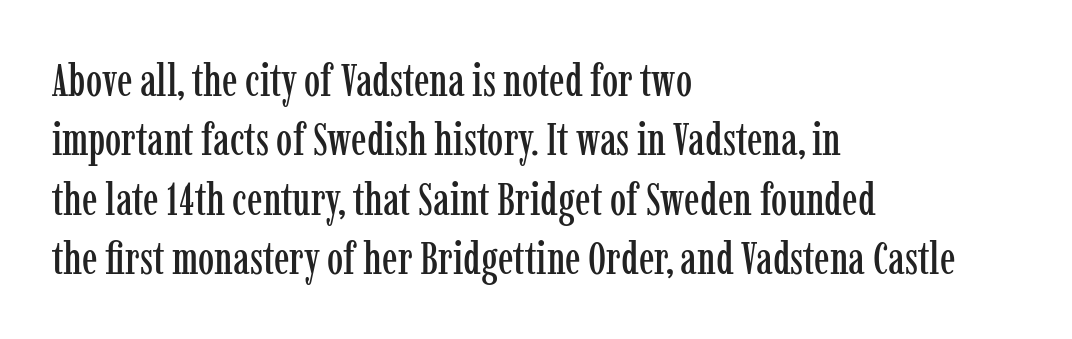
Line spacing here is normal. The passage is arranged the way most books set body copy — flush left. Is this a fixed-width face? No — the glyphs have proportional, varying widths. You can tell it's not italic because the verticals are truly vertical.
